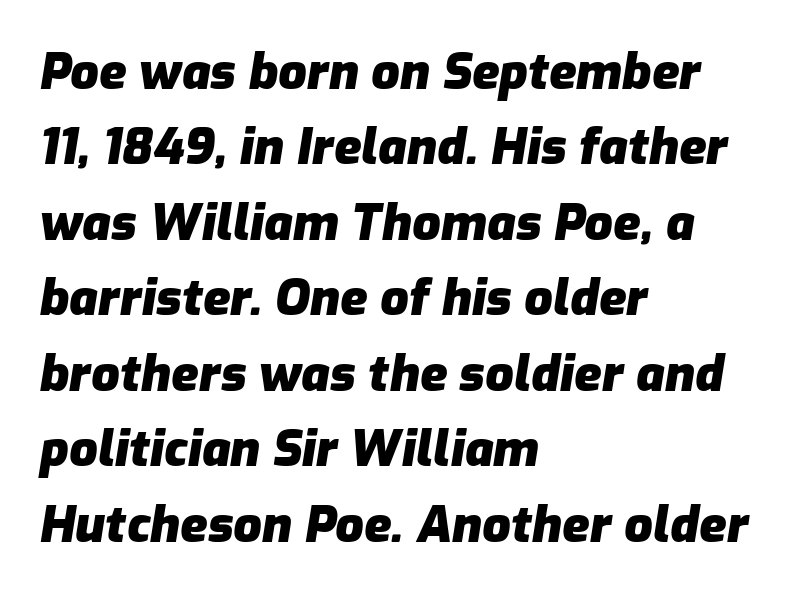
Letters rest on an invisible, unmarked baseline. Emphasis by weight is at full strength: bold. Think of a printed novel: that variable character pitch is what you see here. Short note: letters normally spaced.
